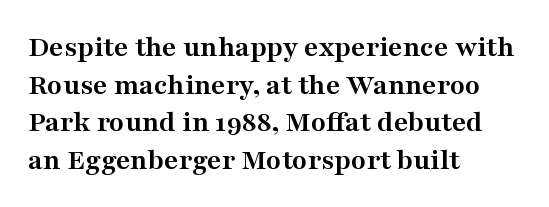
The words here are not underlined. No italicization has been applied; the sample stays upright. In terms of weight, the rendering is a true, heavy bold. These lines are set flush left with a ragged right edge. This sample uses a serif face.
